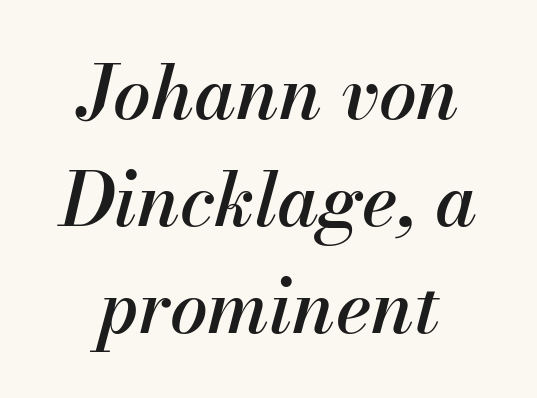
Q: Is the text italic (slanted)? A: Yes, it leans right by about 13 degrees.
Q: Is the text underlined? A: No.
Q: How is the paragraph aligned? A: Centered.
Q: Is the spacing between letters normal or unusually wide? A: Normal.
Q: Is the spacing between lines tight, normal or loose? A: Normal.
Q: Width (condensed, normal, or wide)? A: Normal.
Q: Stroke contrast? A: Medium.
Q: x-height? A: Small.
Q: Monospaced? A: No.
